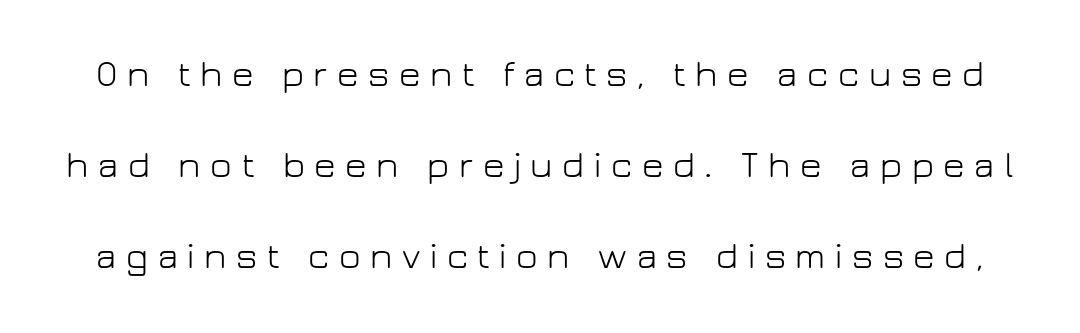
The image shows 37 px light sans-serif type, upright; set loose line spacing (2.46x), unusually wide letter spacing (+0.26 em), not underlined; low stroke contrast and a medium x-height.
